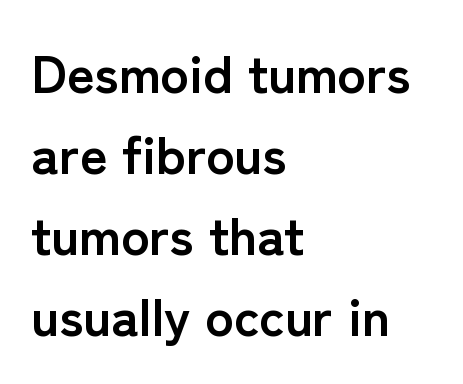
Is the block centered? No — it sits flush against the left margin. Bold? Absolutely — the strokes are thick and heavy. What's the leading like? Ordinary, nothing unusual. The passage shown is typed in a proportional face where columns would drift. Designer's note — italics off, roman on.
